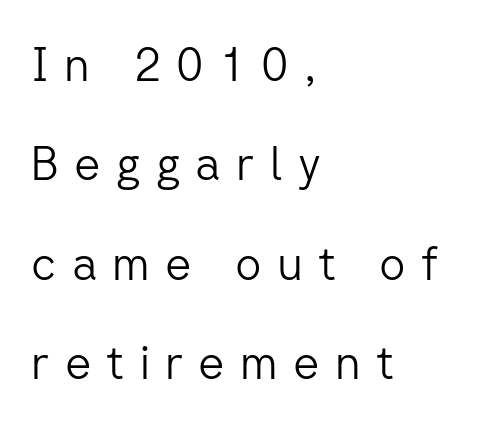
Unlike italic type, these characters show no tilt at all. The line texture is sparse and dotted thanks to wide tracking. The rendering uses a large line-height, opening up the rows. Check the space under the baseline: it is left empty. No letter is thick-stroked: the sample isn't bold.
